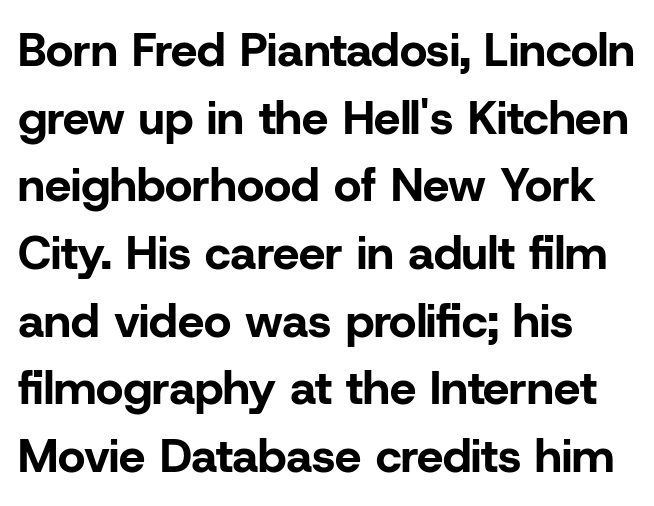
The letters advance in unequal steps, a hallmark of proportional type. Rows of type keep a routine distance in the vertical direction. As a designer I'd log this as weight 700, bold. Compared with a centered layout, this one pins lines to the left instead. The type is set solid horizontally, with unmodified tracking.
